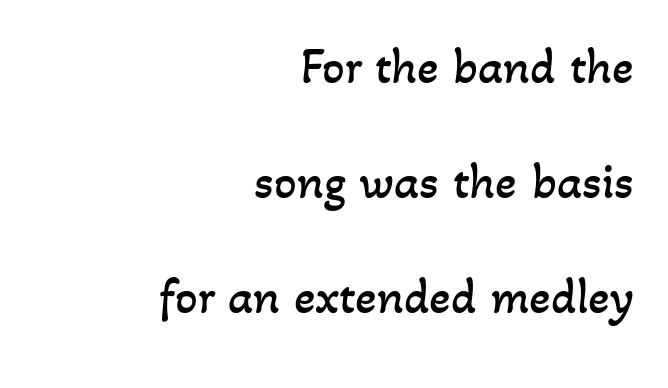
Q: Is the text bold? A: No.
Q: Is the text underlined? A: No.
Q: How is the paragraph aligned? A: Right-aligned.
Q: Is the spacing between letters normal or unusually wide? A: Normal.
Q: Is the spacing between lines tight, normal or loose? A: Loose.
Q: Width (condensed, normal, or wide)? A: Normal.
Q: Stroke contrast? A: Low.
Q: x-height? A: Small.
Q: Monospaced? A: No.
